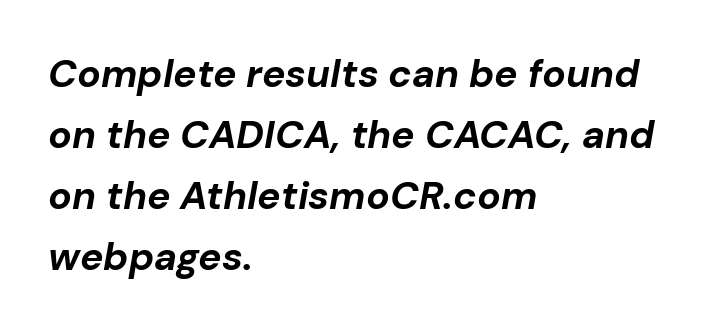
{"italic": "yes", "lean": "right", "slant_degrees": 10, "bold": "yes", "weight": "bold", "width": "normal", "stroke_contrast": "low", "x_height": "medium", "monospaced": "no", "underline": "no", "align": "left", "line_spacing": "normal", "line_spacing_ratio": 1.56, "letter_spacing": "normal", "letter_spacing_em": 0.0, "glyph_px": 39}
